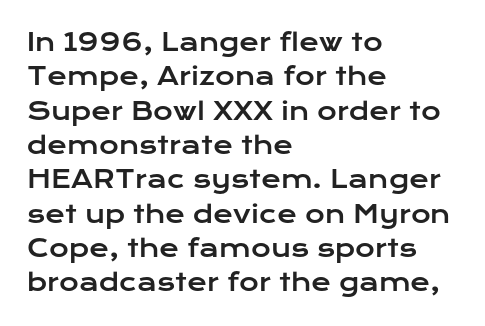
{"italic": "no", "underline": "no", "align": "left", "line_spacing": "normal", "line_spacing_ratio": 1.43, "letter_spacing": "normal", "letter_spacing_em": 0.0, "glyph_px": 24}
